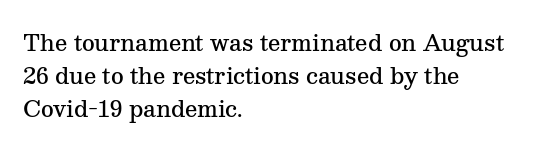
{"italic": "no", "bold": "semi", "underline": "no", "align": "left", "line_spacing": "normal", "line_spacing_ratio": 1.51, "letter_spacing": "normal", "letter_spacing_em": 0.0, "glyph_px": 22}
